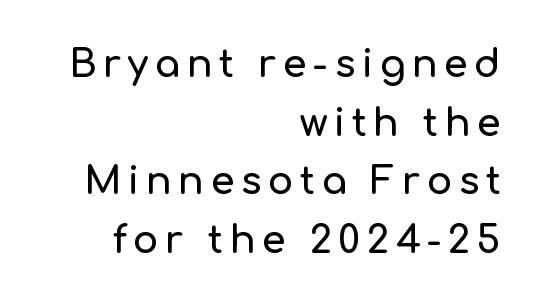
{"serif": "no", "italic": "no", "width": "normal", "stroke_contrast": "low", "x_height": "medium", "monospaced": "no", "underline": "no", "align": "right", "line_spacing": "normal", "line_spacing_ratio": 1.54, "glyph_px": 38}
